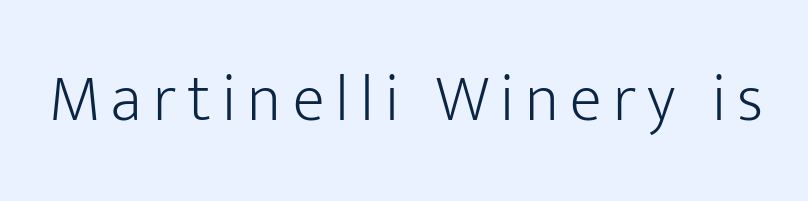
The font family rendered here belongs to the sans-serif group. Descenders hang freely into open space. Looks like regular typesetting: each glyph gets only the width it needs. The specimen reads as upright at a glance. The font sits on the lighter half of the weight spectrum, regular included.
